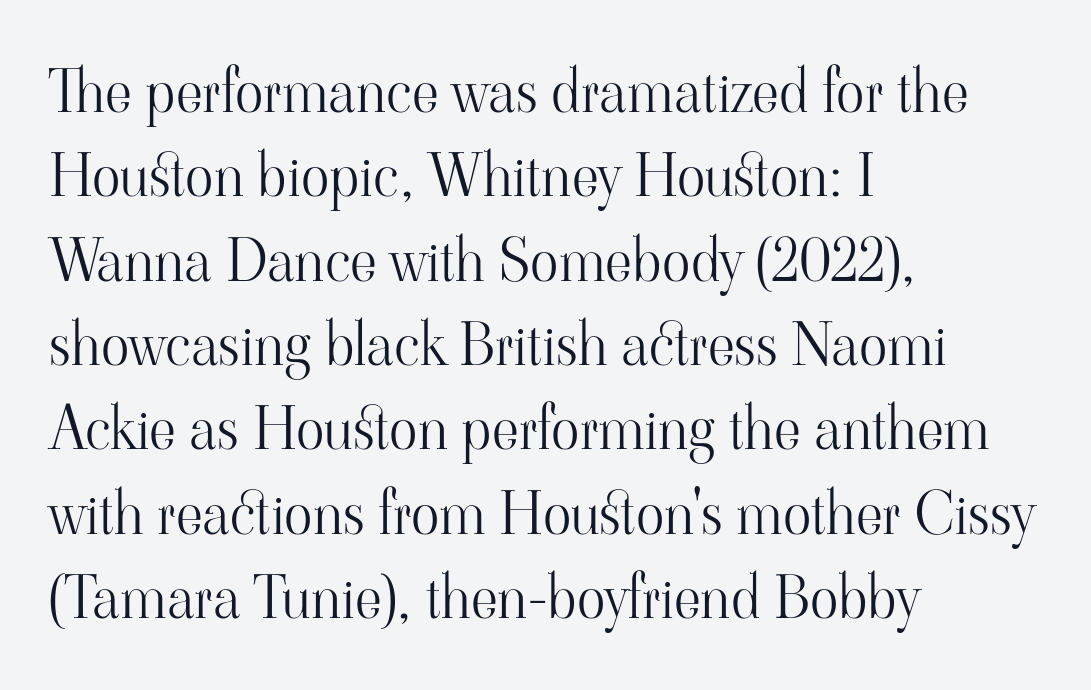
The space directly below the letters is spotless. What stands out about the letter spacing? Nothing — it is the standard amount. Nothing heavy about these letters — not bold at all. Regular leading. Regarding serifs, this sample has them. The rendering uses natural spacing where letterforms have individual widths.
